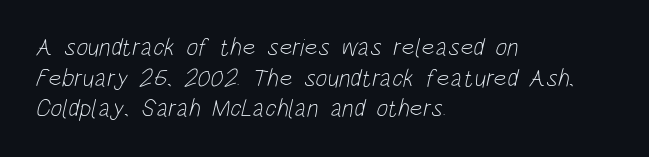
{"bold": "no", "underline": "no", "align": "left", "line_spacing_ratio": 1.23, "letter_spacing": "normal", "letter_spacing_em": 0.0, "glyph_px": 25}
